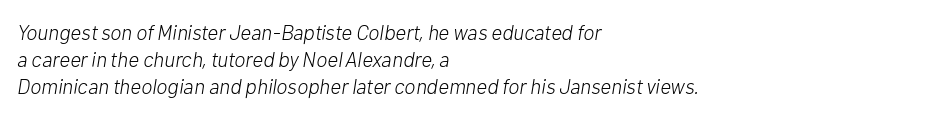
The image shows 21 px text type, italic (leaning right); set left-aligned, normal line spacing (1.29x), normal letter spacing, not underlined.
